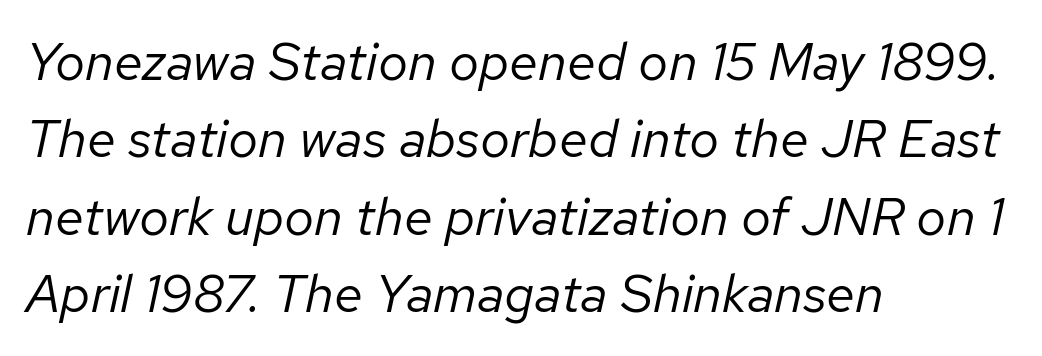
{"italic": "yes", "lean": "right", "slant_degrees": 12, "bold": "no", "weight": "regular", "width": "normal", "stroke_contrast": "low", "x_height": "medium", "monospaced": "no", "underline": "no", "align": "left", "line_spacing": "normal", "line_spacing_ratio": 1.46, "letter_spacing": "normal", "letter_spacing_em": 0.0, "glyph_px": 53}
